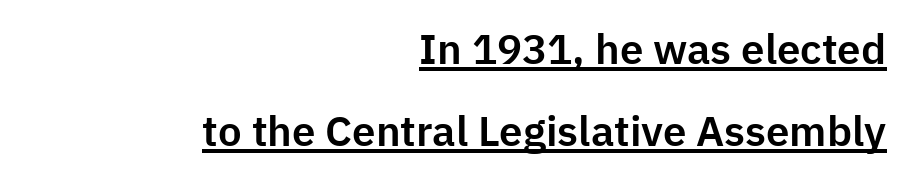
A student would call this right alignment; a typographer would say flush right, rag left. Notice how a bar underscores the lettering throughout. The face used here is proportionally spaced, like ordinary book or web type. Between one letter and the next there's only the usual sliver of space.
